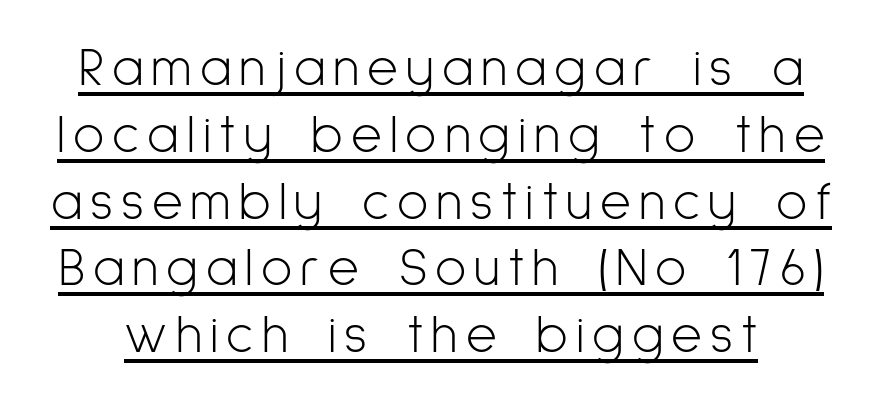
Q: Is the text bold? A: No.
Q: Is the text italic (slanted)? A: No, it is upright.
Q: Is the typeface a serif or a sans-serif typeface? A: Sans-serif.
Q: Is the text underlined? A: Yes.
Q: Is the spacing between lines tight, normal or loose? A: Normal.
Q: Width (condensed, normal, or wide)? A: Condensed.
Q: Stroke contrast? A: Low.
Q: x-height? A: Medium.
Q: Monospaced? A: No.
